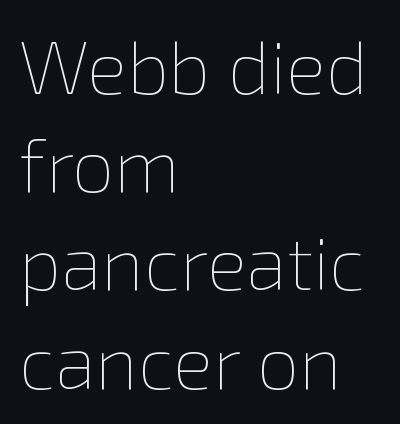
{"italic": "no", "bold": "no", "weight": "thin", "width": "normal", "stroke_contrast": "low", "x_height": "medium", "monospaced": "no", "underline": "no", "align": "left", "line_spacing": "normal", "line_spacing_ratio": 1.31, "letter_spacing": "normal", "letter_spacing_em": 0.0, "glyph_px": 75}
